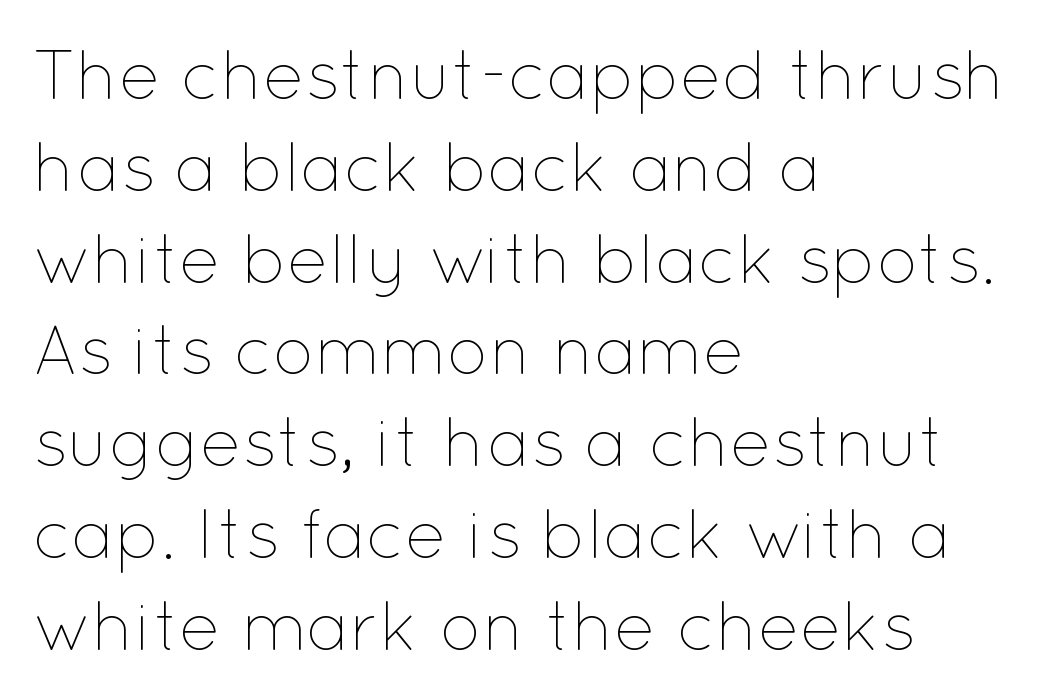
Q: Is the text bold? A: No.
Q: Is the text italic (slanted)? A: No, it is upright.
Q: Is the text underlined? A: No.
Q: How is the paragraph aligned? A: Left-aligned.
Q: Is the spacing between letters normal or unusually wide? A: Normal.
Q: Is the spacing between lines tight, normal or loose? A: Normal.
Q: Width (condensed, normal, or wide)? A: Normal.
Q: Stroke contrast? A: Low.
Q: x-height? A: Medium.
Q: Monospaced? A: No.
